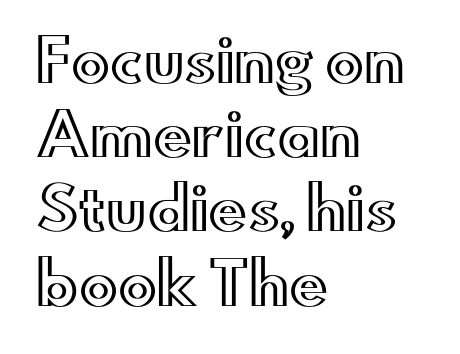
{"italic": "no", "width": "wide", "x_height": "small", "monospaced": "no", "underline": "no", "align": "left", "line_spacing": "normal", "line_spacing_ratio": 1.28, "letter_spacing": "normal", "letter_spacing_em": 0.0, "glyph_px": 58}
